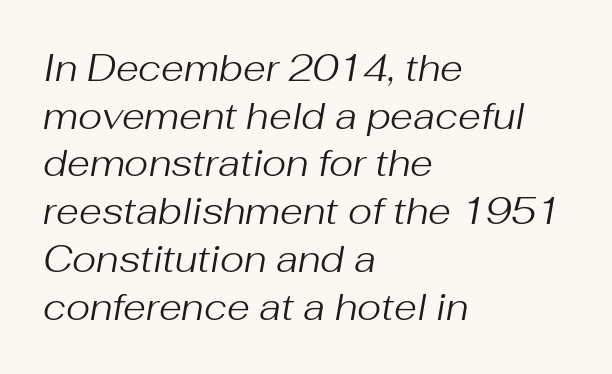
{"italic": "yes", "lean": "right", "slant_degrees": 10, "bold": "no", "weight": "regular", "width": "normal", "stroke_contrast": "medium", "x_height": "medium", "monospaced": "no", "underline": "no", "align": "left", "line_spacing": "normal", "line_spacing_ratio": 1.29, "letter_spacing": "normal", "letter_spacing_em": 0.0, "glyph_px": 37}
